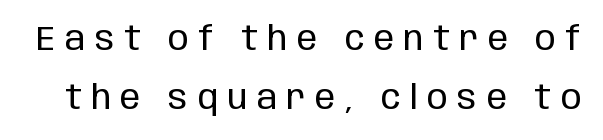
The image shows 34 px regular-weight, condensed sans-serif type, upright; set line spacing 1.73x, unusually wide letter spacing (+0.28 em), not underlined; low stroke contrast and a large x-height.
